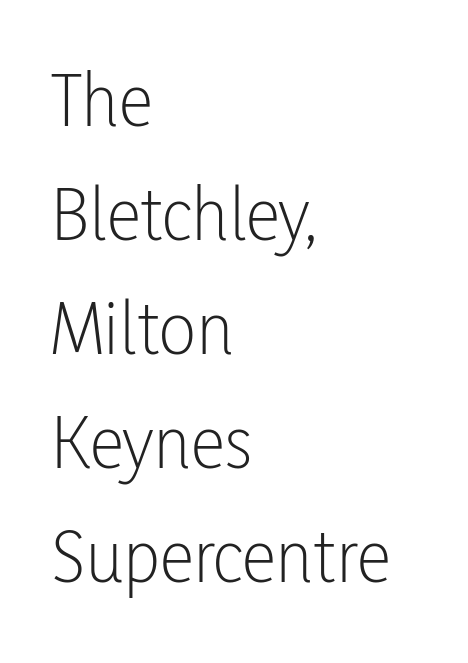
The image shows 78 px light, condensed sans-serif type, upright; set left-aligned, normal line spacing (1.46x), normal letter spacing, not underlined; low stroke contrast and a medium x-height.
